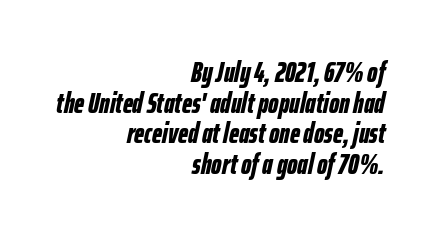
Look at the tracking — it's just the regular setting, nothing added. The font is running at its bold setting. Varying glyph widths throughout — classic text-font behaviour. Has an underline been added? It has not. The designer dialed line spacing down below the default.
